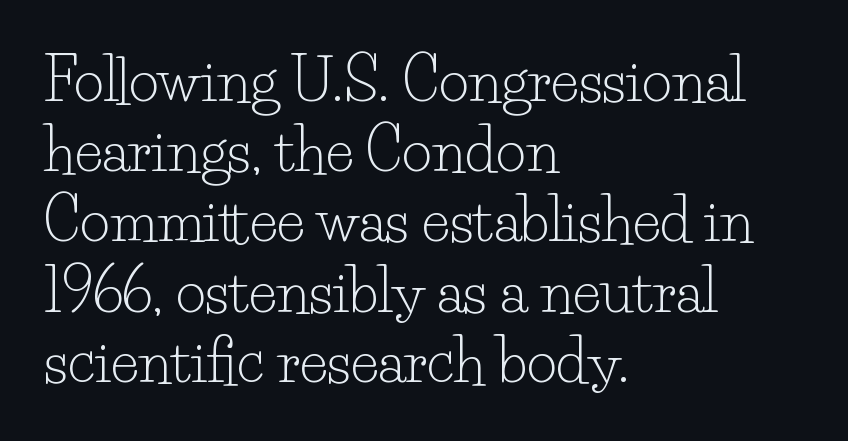
Q: Is the text bold? A: No.
Q: Is the text italic (slanted)? A: No, it is upright.
Q: Is the typeface a serif or a sans-serif typeface? A: Serif.
Q: Is the text underlined? A: No.
Q: How is the paragraph aligned? A: Left-aligned.
Q: Is the spacing between letters normal or unusually wide? A: Normal.
Q: Width (condensed, normal, or wide)? A: Normal.
Q: Stroke contrast? A: Low.
Q: x-height? A: Small.
Q: Monospaced? A: No.
